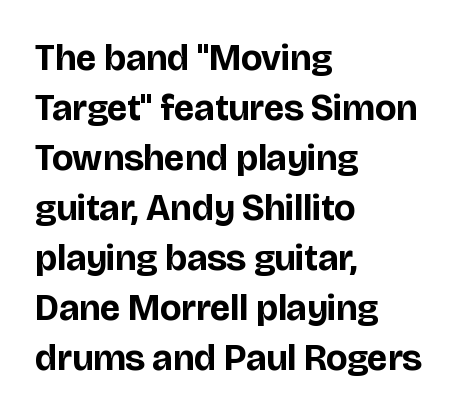
Normally led — the rows are evenly, conventionally spaced. Type style note: lacks serifs. The tracking reads as untouched default to a designer's eye. Varying glyph widths throughout — classic text-font behaviour.
